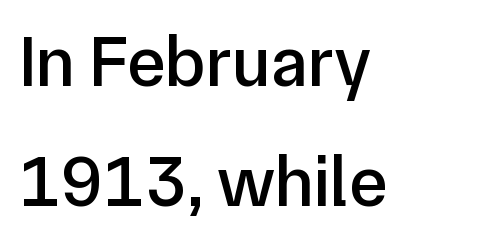
The image shows 72 px sans-serif type, upright; set left-aligned, normal line spacing (1.66x), normal letter spacing, not underlined; low stroke contrast and a medium x-height.
